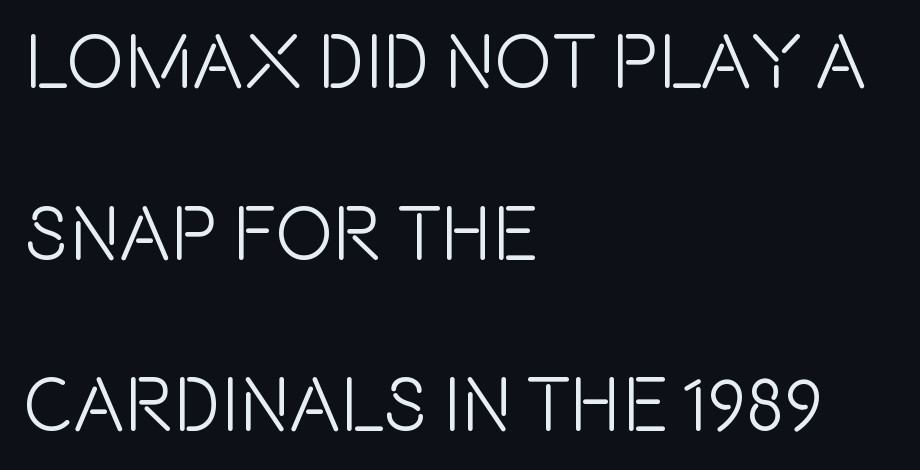
Line beginnings align vertically; line endings do not. Note: no serifs on the glyphs. Ordinary non-slanted type is in use. Character widths vary here, with narrow letters taking less room than wide ones. These lines keep a tight, regular rhythm from letter to letter. The passage shown stacks its lines with a broad gap.
